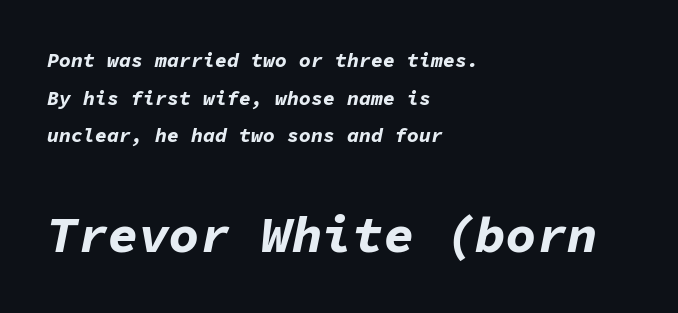
{"italic": "yes", "lean": "right", "slant_degrees": 11, "bold": "yes", "weight": "bold", "width": "normal", "stroke_contrast": "low", "x_height": "medium", "monospaced": "yes", "underline": "no", "align": "left", "line_spacing_ratio": 1.88, "letter_spacing": "normal", "letter_spacing_em": 0.0, "larger_block": "second", "size_ratio": 2.55, "glyph_px": 51}
